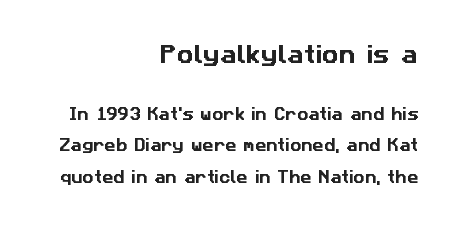
{"underline": "no", "align": "right", "line_spacing": "loose", "line_spacing_ratio": 2.24, "letter_spacing": "normal", "letter_spacing_em": 0.0, "larger_block": "first", "size_ratio": 1.5, "glyph_px": 21}
